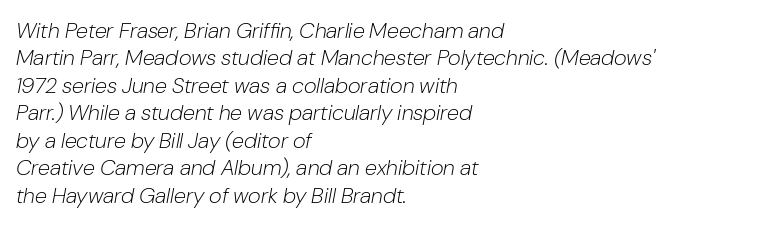
{"italic": "yes", "lean": "right", "slant_degrees": 10, "bold": "no", "underline": "no", "align": "left", "line_spacing": "normal", "line_spacing_ratio": 1.25, "letter_spacing": "normal", "letter_spacing_em": 0.0, "glyph_px": 22}
